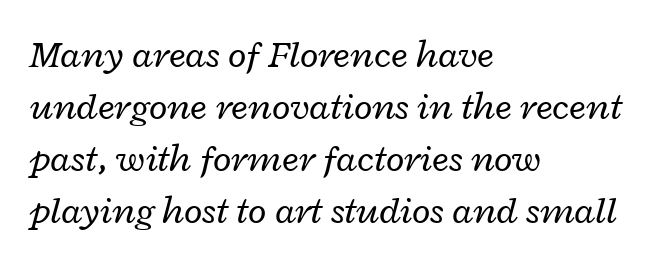
Q: Is the text bold? A: No.
Q: Is the text italic (slanted)? A: Yes, it leans right by about 12 degrees.
Q: Is the text underlined? A: No.
Q: How is the paragraph aligned? A: Left-aligned.
Q: Is the spacing between letters normal or unusually wide? A: Normal.
Q: Is the spacing between lines tight, normal or loose? A: Normal.
Q: Width (condensed, normal, or wide)? A: Wide.
Q: Stroke contrast? A: Low.
Q: x-height? A: Medium.
Q: Monospaced? A: No.
